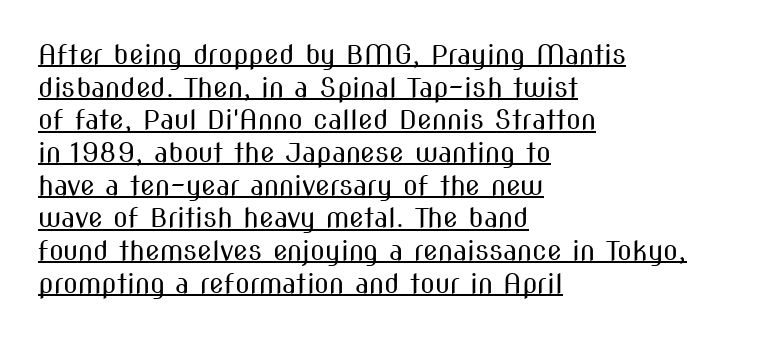
The image shows 27 px text type, upright; set left-aligned, line spacing 1.21x, normal letter spacing, underlined.
